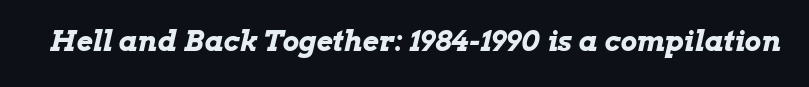
The passage shown is not underscored anywhere. Here the designer chose a conventional face with non-uniform glyph widths. A full-strength bold gives these letters their thick strokes. It's the slanting kind of type.
